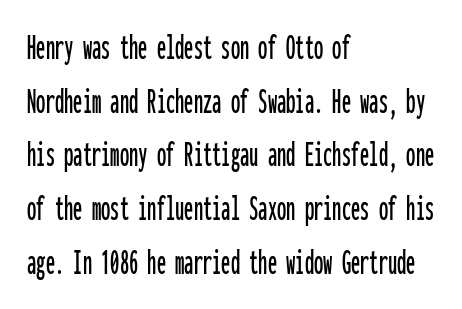
Q: Is the text italic (slanted)? A: No, it is upright.
Q: Is the typeface a serif or a sans-serif typeface? A: Sans-serif.
Q: Is the text underlined? A: No.
Q: How is the paragraph aligned? A: Left-aligned.
Q: Is the spacing between letters normal or unusually wide? A: Normal.
Q: Is the spacing between lines tight, normal or loose? A: Normal.
Q: Width (condensed, normal, or wide)? A: Condensed.
Q: Stroke contrast? A: Low.
Q: x-height? A: Medium.
Q: Monospaced? A: Yes.
